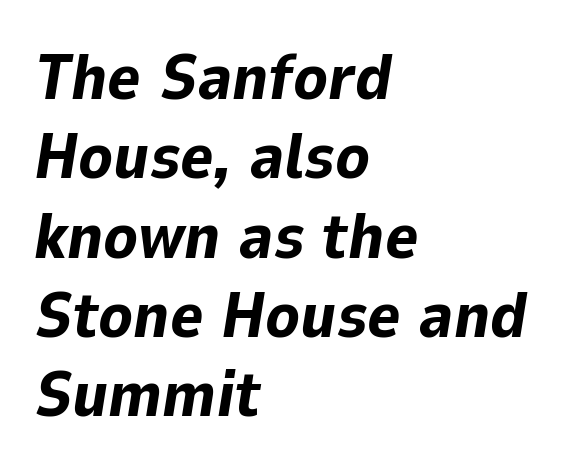
The image shows 64 px bold type, italic (leaning right); set left-aligned, line spacing 1.24x, normal letter spacing, not underlined; low stroke contrast and a medium x-height.
